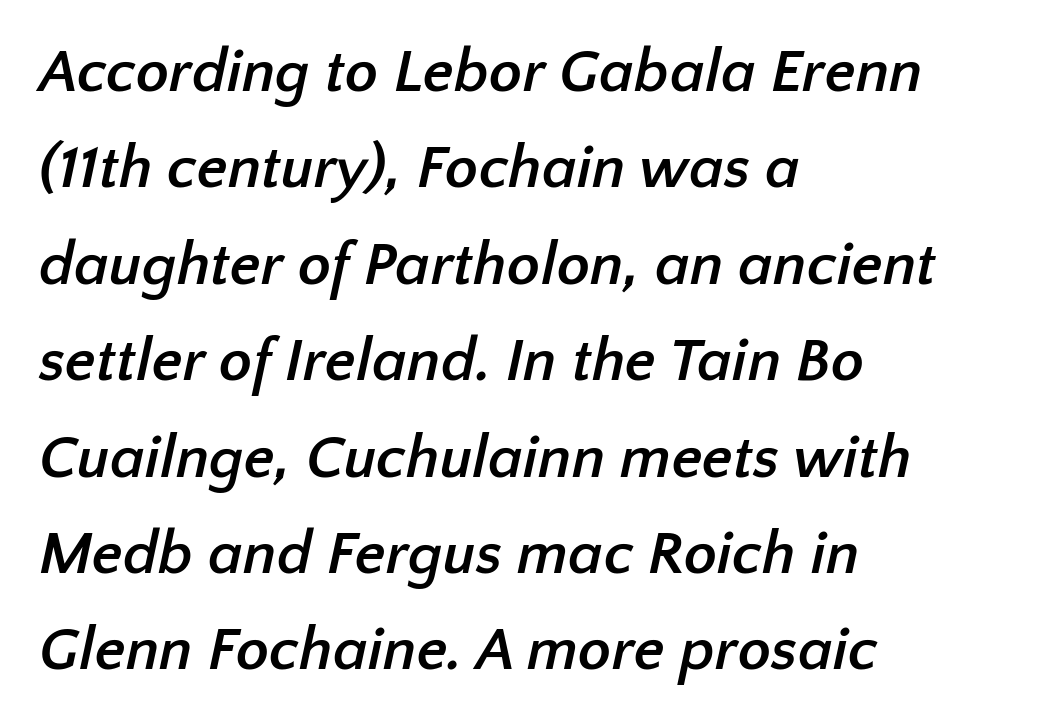
Which margin do the lines hug? The left one — the right edge is uneven. The zone under the glyphs is completely vacant. Strokes here are thick enough to call this a true bold. Students, observe: this is what conventionally led text looks like. The face used here is rendered with its standard letterfit. The rendering uses natural spacing where letterforms have individual widths.
